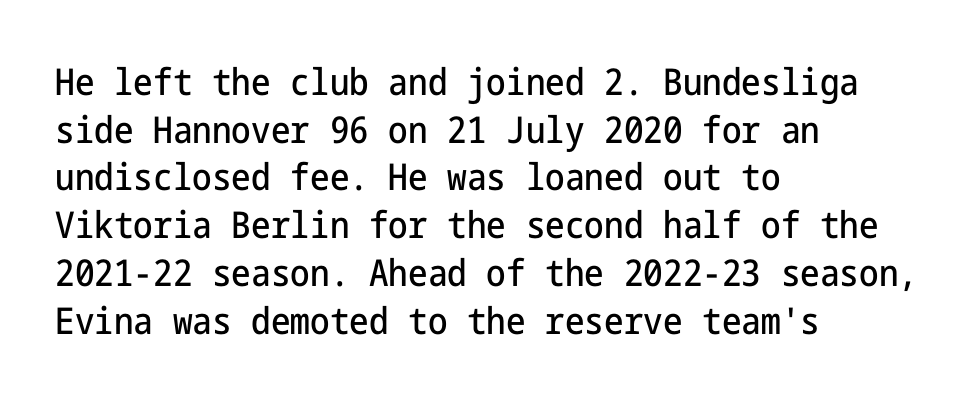
{"serif": "no", "italic": "no", "width": "condensed", "stroke_contrast": "low", "x_height": "medium", "underline": "no", "align": "left", "line_spacing": "normal", "line_spacing_ratio": 1.29, "letter_spacing": "normal", "letter_spacing_em": 0.0, "glyph_px": 37}
